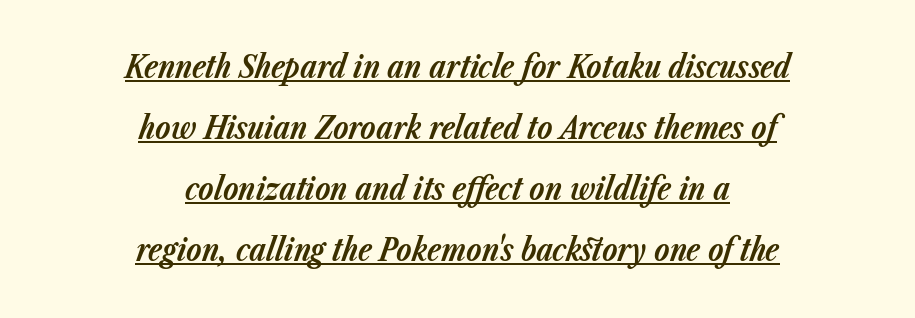
{"italic": "yes", "lean": "right", "slant_degrees": 23, "bold": "yes", "weight": "bold", "width": "normal", "stroke_contrast": "low", "x_height": "medium", "monospaced": "no", "underline": "yes", "align": "center", "line_spacing": "loose", "line_spacing_ratio": 1.97, "letter_spacing": "normal", "letter_spacing_em": 0.0, "glyph_px": 31}
